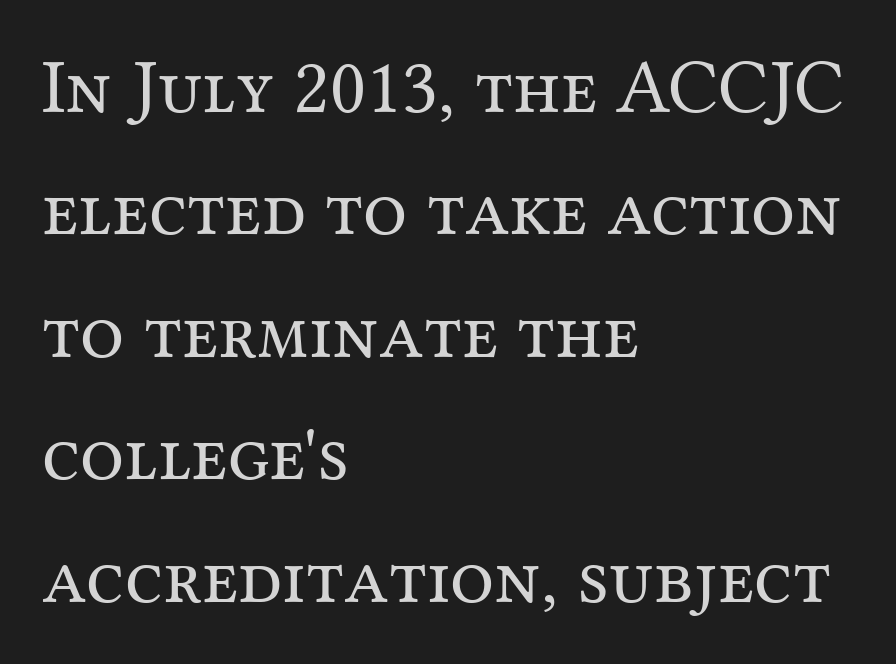
The image shows 78 px regular-weight serif type, upright; set left-aligned, normal line spacing (1.57x), normal letter spacing, not underlined; medium stroke contrast and a medium x-height.
